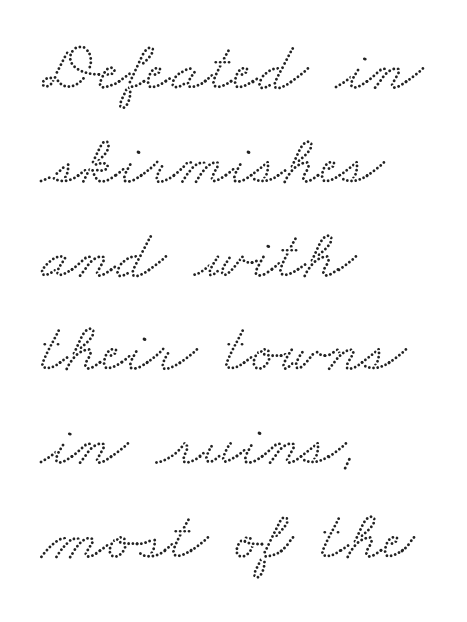
Q: Is the typeface a serif or a sans-serif typeface? A: Serif.
Q: Is the text underlined? A: No.
Q: How is the paragraph aligned? A: Left-aligned.
Q: Is the spacing between letters normal or unusually wide? A: Normal.
Q: Is the spacing between lines tight, normal or loose? A: Normal.
Q: Width (condensed, normal, or wide)? A: Wide.
Q: Stroke contrast? A: Low.
Q: x-height? A: Small.
Q: Monospaced? A: No.
